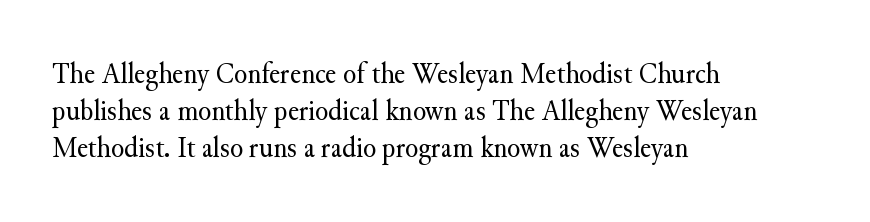
Q: Is the text bold? A: No.
Q: Is the text italic (slanted)? A: No, it is upright.
Q: Is the typeface a serif or a sans-serif typeface? A: Serif.
Q: Is the text underlined? A: No.
Q: How is the paragraph aligned? A: Left-aligned.
Q: Is the spacing between letters normal or unusually wide? A: Normal.
Q: Width (condensed, normal, or wide)? A: Normal.
Q: Stroke contrast? A: Medium.
Q: x-height? A: Small.
Q: Monospaced? A: No.
